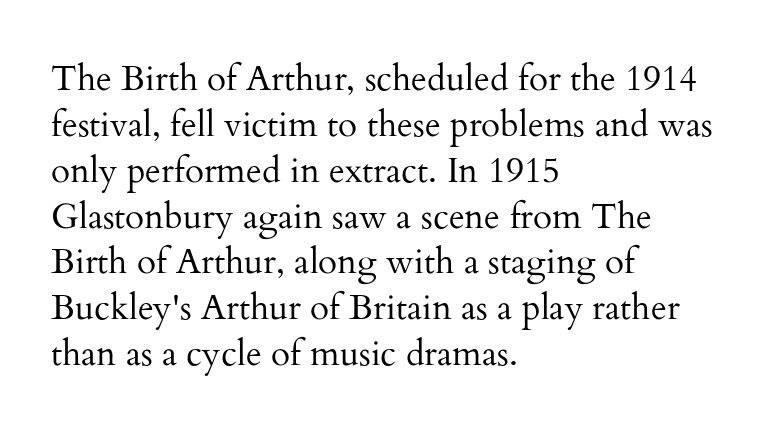
Q: Is the text bold? A: No.
Q: Is the text italic (slanted)? A: No, it is upright.
Q: Is the typeface a serif or a sans-serif typeface? A: Serif.
Q: Is the text underlined? A: No.
Q: How is the paragraph aligned? A: Left-aligned.
Q: Is the spacing between letters normal or unusually wide? A: Normal.
Q: Is the spacing between lines tight, normal or loose? A: Normal.
Q: Width (condensed, normal, or wide)? A: Normal.
Q: Stroke contrast? A: Medium.
Q: x-height? A: Small.
Q: Monospaced? A: No.
